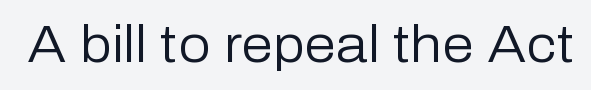
Q: Is the text bold? A: No.
Q: Is the text italic (slanted)? A: No, it is upright.
Q: Is the typeface a serif or a sans-serif typeface? A: Sans-serif.
Q: Is the text underlined? A: No.
Q: Is the spacing between letters normal or unusually wide? A: Normal.
Q: Width (condensed, normal, or wide)? A: Normal.
Q: Stroke contrast? A: Low.
Q: x-height? A: Medium.
Q: Monospaced? A: No.
